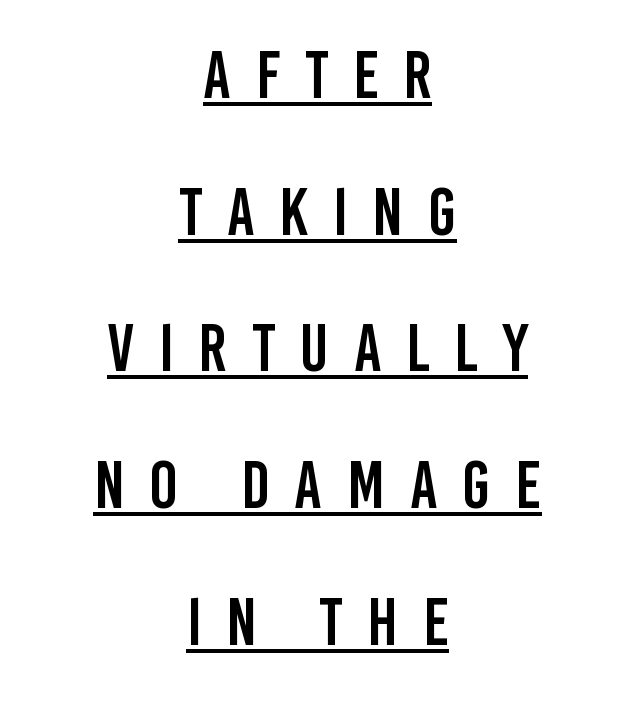
A rule runs beneath these lines of type. Successive baselines arrive slowly, with a big drop between each. Ordinary non-slanted type is in use. The designer went with a sans here, leaving each stem footless. Visually the block forms a symmetrical silhouette, jagged on both flanks.
